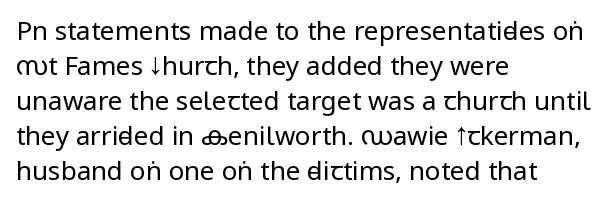
The image shows 26 px text type, upright; set left-aligned, normal line spacing (1.35x), normal letter spacing, not underlined.
